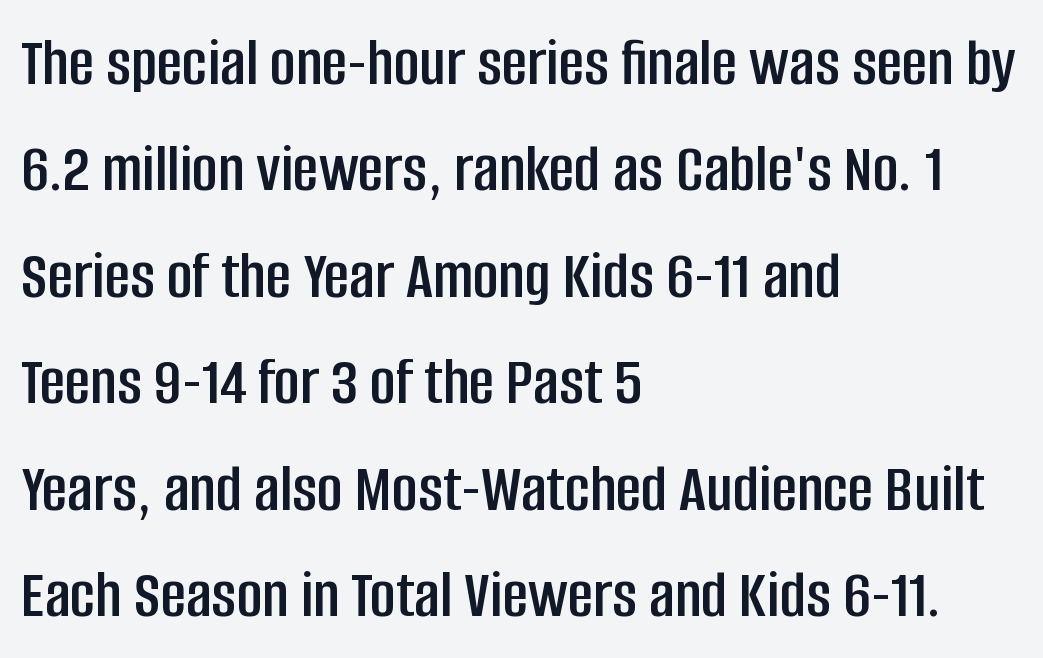
The image shows 70 px condensed sans-serif type, upright; set left-aligned, normal line spacing (1.52x), normal letter spacing, not underlined; low stroke contrast and a large x-height.
